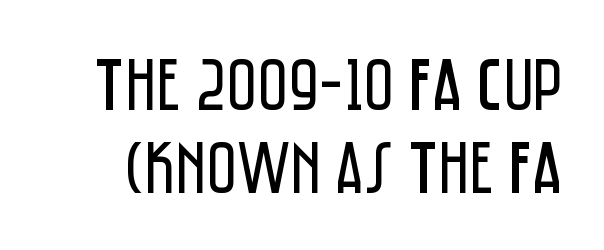
Unlike italic type, these characters show no tilt at all. On a weight scale, this lands at 450 or below. Stroke terminals: plain, sans-serif. The tracking reads as untouched default to a designer's eye. The zone under the glyphs is completely vacant.
